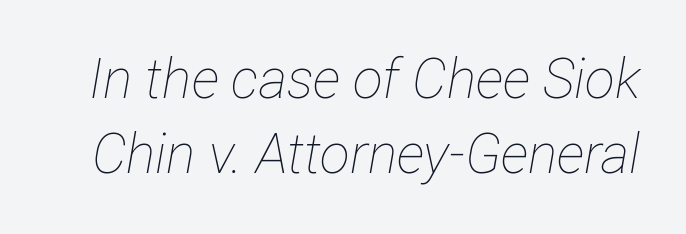
{"italic": "yes", "lean": "right", "slant_degrees": 12, "bold": "no", "weight": "thin", "width": "condensed", "stroke_contrast": "low", "x_height": "medium", "monospaced": "no", "underline": "no", "line_spacing": "normal", "line_spacing_ratio": 1.37, "letter_spacing": "normal", "letter_spacing_em": 0.0, "glyph_px": 55}
